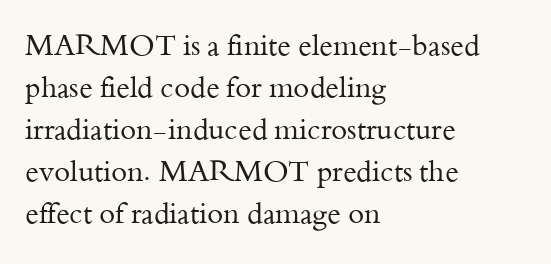
{"serif": "yes", "italic": "no", "bold": "no", "weight": "regular", "width": "normal", "stroke_contrast": "medium", "x_height": "small", "monospaced": "no", "underline": "no", "align": "left", "line_spacing": "normal", "line_spacing_ratio": 1.45, "letter_spacing": "normal", "letter_spacing_em": 0.0, "glyph_px": 29}
